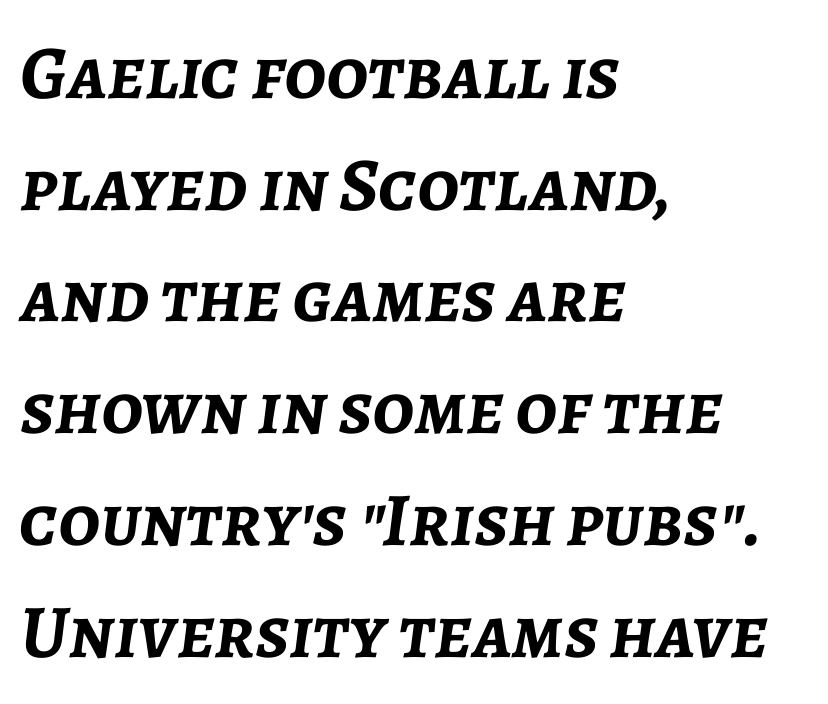
{"italic": "yes", "lean": "right", "slant_degrees": 7, "bold": "yes", "weight": "semibold", "width": "normal", "stroke_contrast": "low", "x_height": "medium", "monospaced": "no", "underline": "no", "align": "left", "line_spacing": "normal", "line_spacing_ratio": 1.47, "letter_spacing": "normal", "letter_spacing_em": 0.0, "glyph_px": 76}
